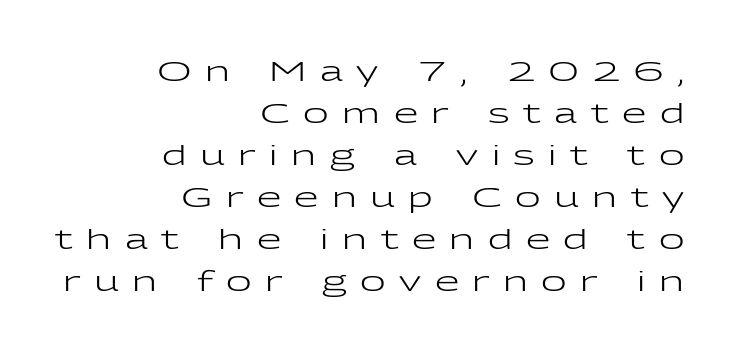
{"serif": "no", "italic": "no", "bold": "no", "weight": "regular", "width": "wide", "stroke_contrast": "low", "x_height": "medium", "monospaced": "no", "underline": "no", "align": "right", "line_spacing": "normal", "line_spacing_ratio": 1.5, "letter_spacing": "wide", "letter_spacing_em": 0.48, "glyph_px": 28}
